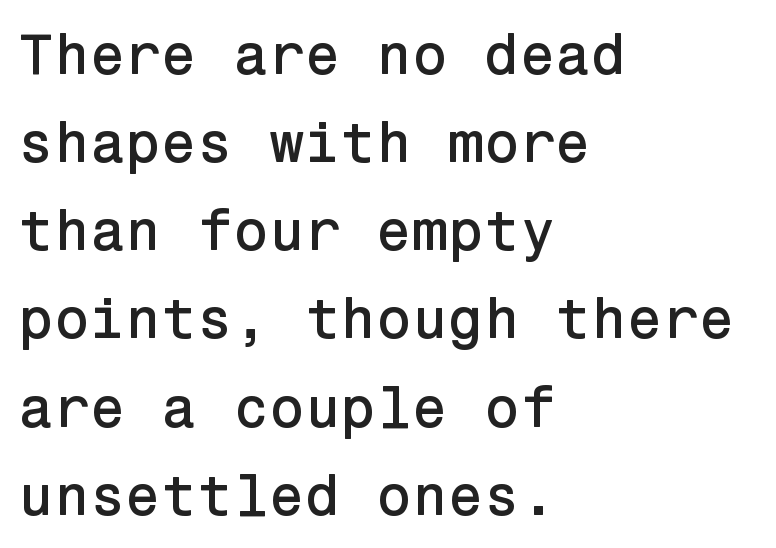
The image shows 58 px sans-serif type, upright; set left-aligned, normal line spacing (1.52x), normal letter spacing, not underlined; low stroke contrast and a medium x-height.
